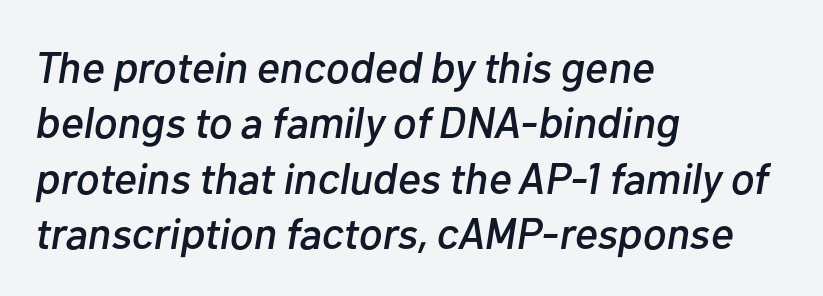
The image shows 44 px text type, italic (leaning right); set left-aligned, normal line spacing (1.26x), normal letter spacing, not underlined; low stroke contrast and a medium x-height.
